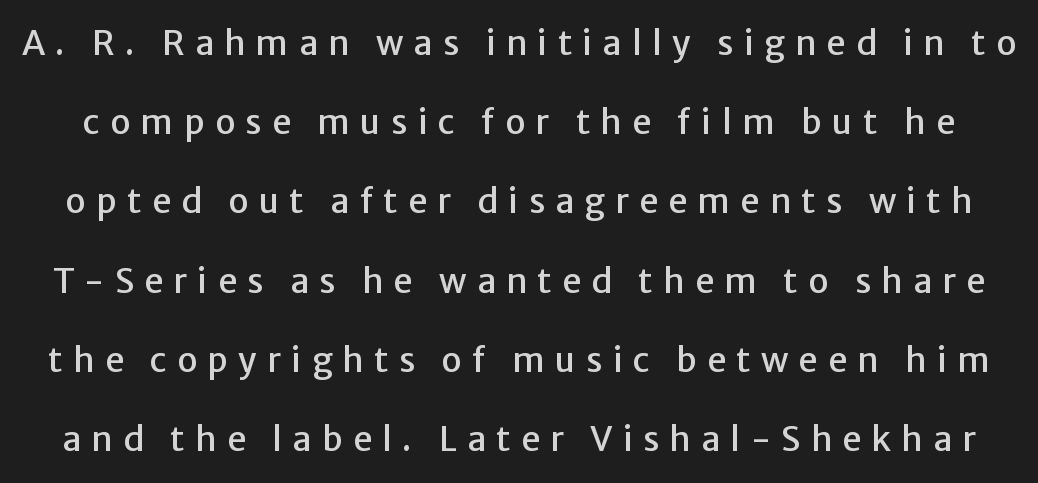
This rendering widens character spacing well past its baseline value. Horizontal bands of white between lines are thick stripes. Only glyphs here, with clear space below each row. The letters stand upright; this is a roman face. Think of a printed novel: that variable character pitch is what you see here.
